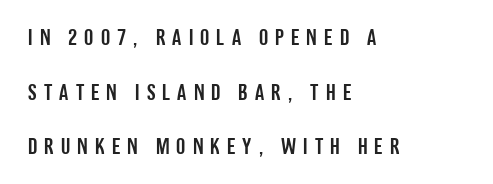
Q: Is the text italic (slanted)? A: No, it is upright.
Q: Is the text underlined? A: No.
Q: How is the paragraph aligned? A: Left-aligned.
Q: Is the spacing between letters normal or unusually wide? A: Unusually wide.
Q: Is the spacing between lines tight, normal or loose? A: Loose.
